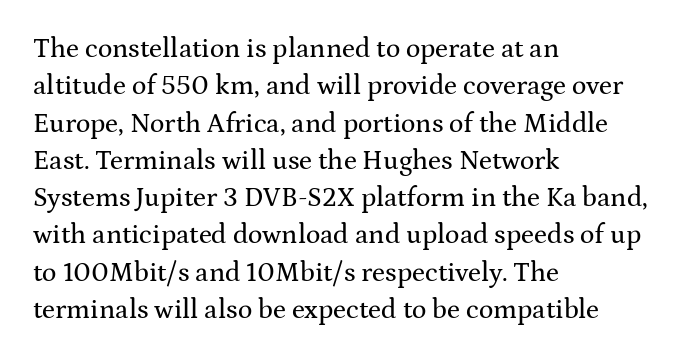
Normally led — the rows are evenly, conventionally spaced. Letter spacing: default. This is the regular roman posture of the typeface. Clear beneath every line of the passage. This rendering uses left alignment, leaving the right contour irregular.
